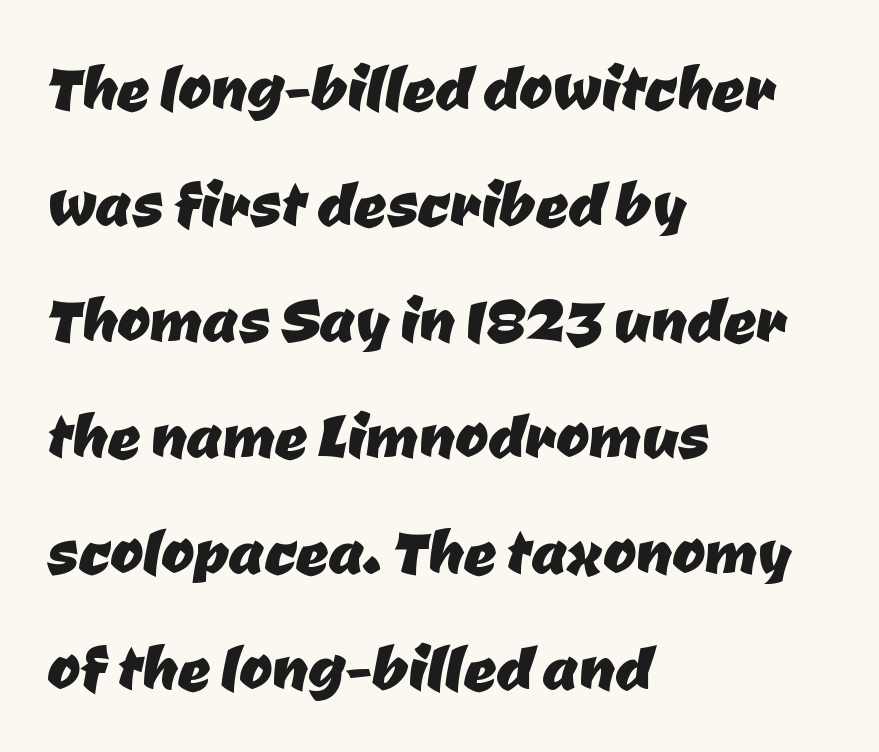
Honestly, there is no underline to notice here at all. Summary of vertical rhythm: regular, with standard interline spacing. The compositor pushed each line to the left boundary. Do the characters align in a grid? No, the font is proportional.
